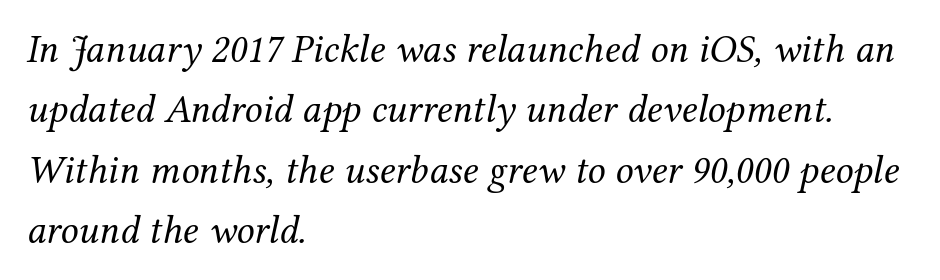
Q: Is the text bold? A: No.
Q: Is the text italic (slanted)? A: Yes, it leans right by about 12 degrees.
Q: Is the typeface a serif or a sans-serif typeface? A: Serif.
Q: Is the text underlined? A: No.
Q: How is the paragraph aligned? A: Left-aligned.
Q: Is the spacing between letters normal or unusually wide? A: Normal.
Q: Is the spacing between lines tight, normal or loose? A: Normal.
Q: Width (condensed, normal, or wide)? A: Normal.
Q: Stroke contrast? A: Medium.
Q: x-height? A: Medium.
Q: Monospaced? A: No.
